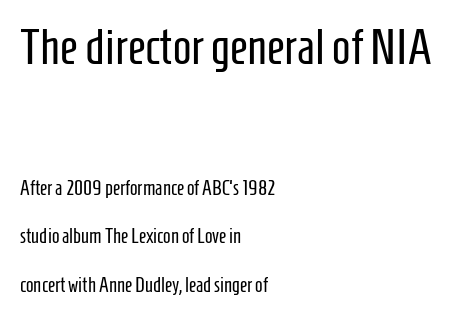
The image shows 49 px regular-weight, condensed sans-serif type, upright; set left-aligned, loose line spacing (2.41x), normal letter spacing, not underlined; the first (top) block is 2.45x larger; low stroke contrast and a medium x-height.
